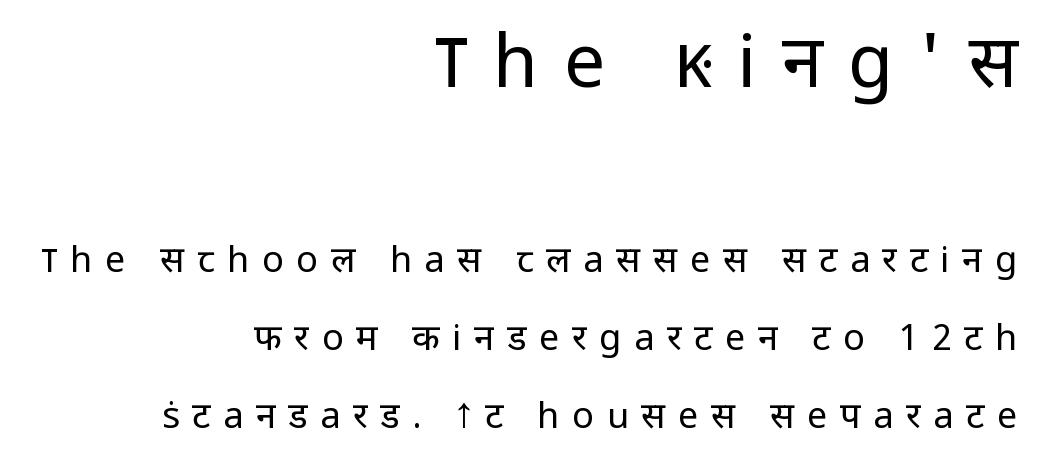
{"serif": "no", "italic": "no", "bold": "no", "weight": "regular", "width": "normal", "stroke_contrast": "low", "x_height": "medium", "monospaced": "no", "underline": "no", "align": "right", "line_spacing": "loose", "line_spacing_ratio": 2.18, "letter_spacing": "wide", "letter_spacing_em": 0.35, "larger_block": "first", "size_ratio": 2.03, "glyph_px": 73}
